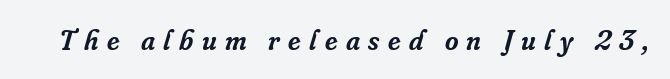
{"serif": "yes", "italic": "yes", "lean": "right", "slant_degrees": 16, "bold": "semi", "weight": "semibold", "width": "normal", "stroke_contrast": "low", "x_height": "small", "monospaced": "no", "underline": "no", "letter_spacing": "wide", "letter_spacing_em": 0.29, "glyph_px": 29}
